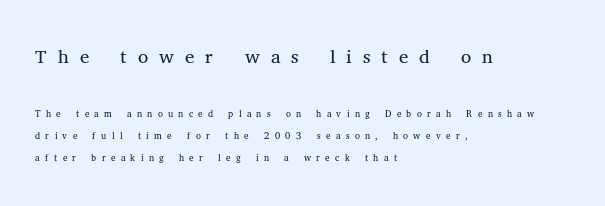
{"serif": "yes", "italic": "no", "bold": "no", "weight": "light", "width": "normal", "stroke_contrast": "medium", "x_height": "medium", "monospaced": "no", "underline": "no", "align": "left", "line_spacing": "normal", "line_spacing_ratio": 1.55, "letter_spacing": "wide", "letter_spacing_em": 0.38, "larger_block": "first", "size_ratio": 2.07, "glyph_px": 29}
